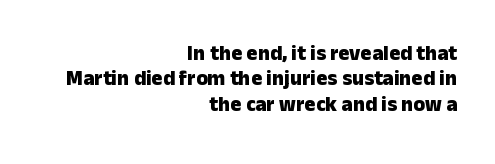
The image shows 21 px bold type, upright; set right-aligned, line spacing 1.21x, normal letter spacing, not underlined.
